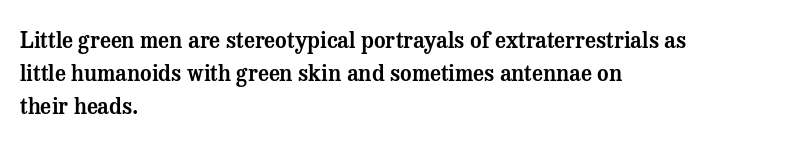
The specimen omits any rule beneath the text block's lines. Is the letter spacing exaggerated? No — it looks like the ordinary default. The typography opts for an upright posture over an oblique one. The rag falls on the right side of this text block. Baseline-to-baseline distance is the conventional proportion of letter height.
